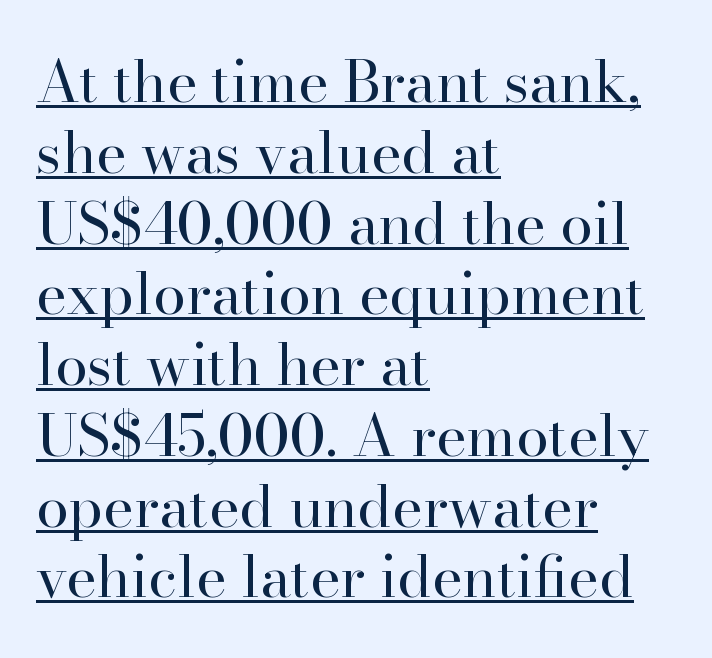
The image shows 58 px regular-weight serif type, upright; set left-aligned, line spacing 1.22x, normal letter spacing, underlined; high stroke contrast and a small x-height.
